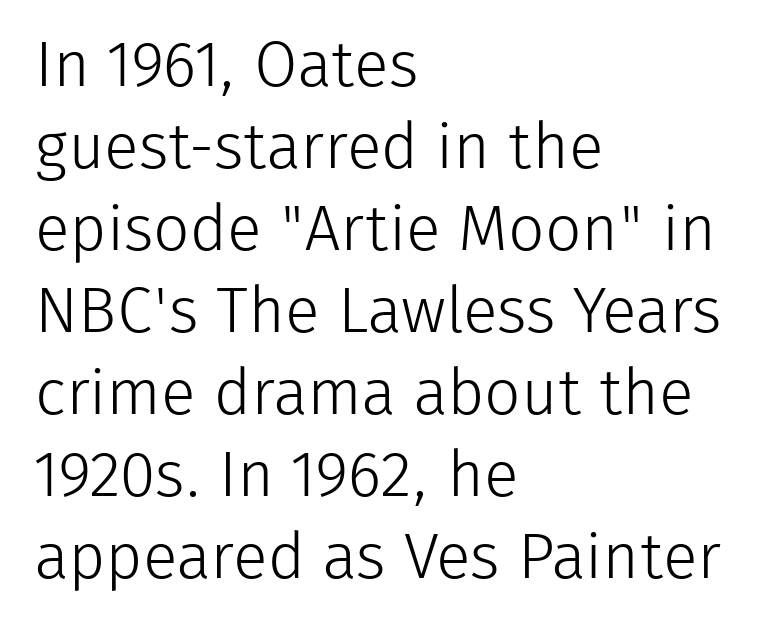
Q: Is the text bold? A: No.
Q: Is the text italic (slanted)? A: No, it is upright.
Q: Is the typeface a serif or a sans-serif typeface? A: Sans-serif.
Q: Is the text underlined? A: No.
Q: How is the paragraph aligned? A: Left-aligned.
Q: Is the spacing between letters normal or unusually wide? A: Normal.
Q: Is the spacing between lines tight, normal or loose? A: Normal.
Q: Width (condensed, normal, or wide)? A: Normal.
Q: Stroke contrast? A: Low.
Q: x-height? A: Medium.
Q: Monospaced? A: No.
